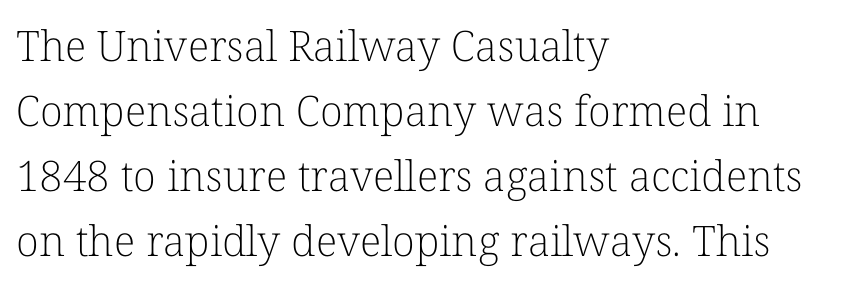
{"serif": "yes", "italic": "no", "bold": "no", "weight": "light", "width": "normal", "stroke_contrast": "low", "x_height": "medium", "monospaced": "no", "underline": "no", "align": "left", "line_spacing": "normal", "line_spacing_ratio": 1.55, "letter_spacing": "normal", "letter_spacing_em": 0.0, "glyph_px": 42}
